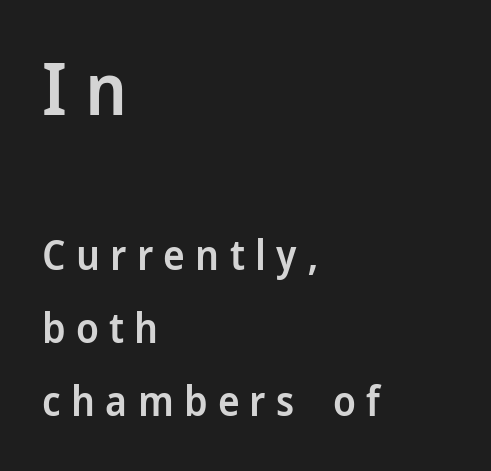
The image shows 72 px semibold sans-serif type, upright; set left-aligned, line spacing 1.78x, unusually wide letter spacing (+0.25 em), not underlined; the first (top) block is 1.76x larger; low stroke contrast and a medium x-height.
